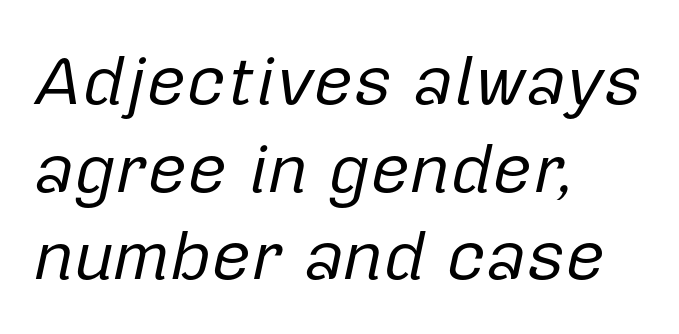
Q: Is the text bold? A: No.
Q: Is the text italic (slanted)? A: Yes, it leans right by about 12 degrees.
Q: Is the text underlined? A: No.
Q: How is the paragraph aligned? A: Left-aligned.
Q: Is the spacing between letters normal or unusually wide? A: Normal.
Q: Is the spacing between lines tight, normal or loose? A: Normal.
Q: Width (condensed, normal, or wide)? A: Normal.
Q: Stroke contrast? A: Low.
Q: x-height? A: Medium.
Q: Monospaced? A: No.
